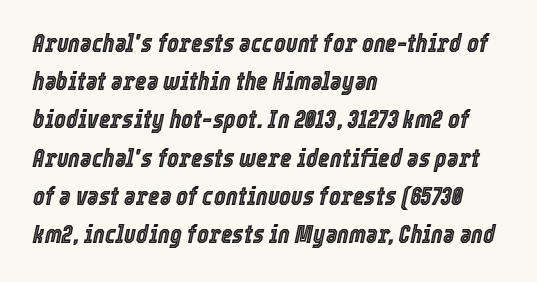
Q: Is the text italic (slanted)? A: Yes, it leans right by about 12 degrees.
Q: Is the text underlined? A: No.
Q: How is the paragraph aligned? A: Left-aligned.
Q: Is the spacing between letters normal or unusually wide? A: Normal.
Q: Is the spacing between lines tight, normal or loose? A: Normal.
